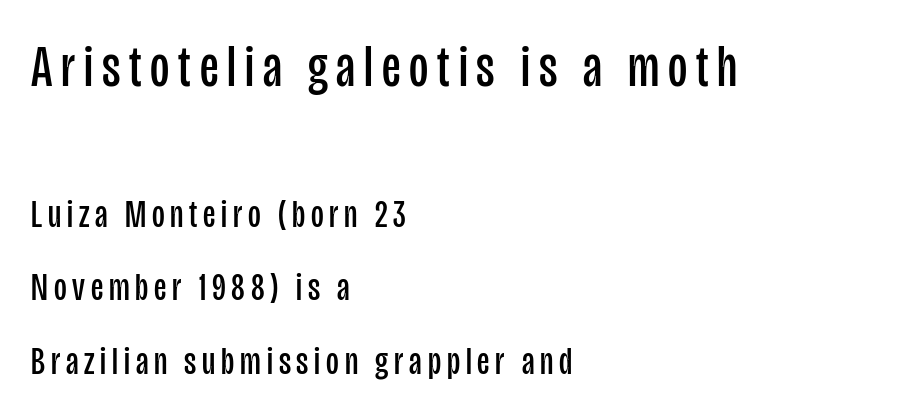
{"serif": "no", "italic": "no", "bold": "no", "weight": "regular", "width": "condensed", "stroke_contrast": "low", "x_height": "large", "monospaced": "no", "underline": "no", "align": "left", "line_spacing_ratio": 1.89, "larger_block": "first", "size_ratio": 1.51, "glyph_px": 59}
